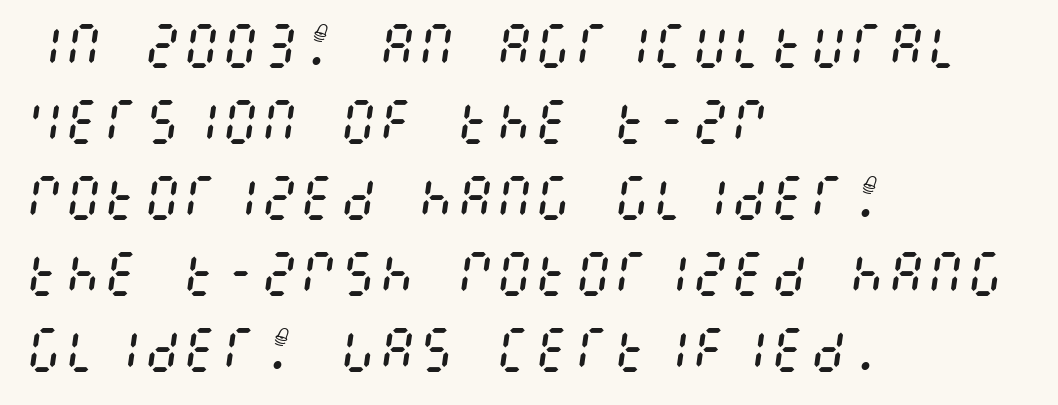
{"italic": "yes", "lean": "right", "slant_degrees": 8, "bold": "no", "weight": "regular", "width": "condensed", "stroke_contrast": "medium", "x_height": "large", "underline": "no", "align": "left", "line_spacing": "normal", "line_spacing_ratio": 1.55, "letter_spacing": "normal", "letter_spacing_em": 0.0, "glyph_px": 49}
